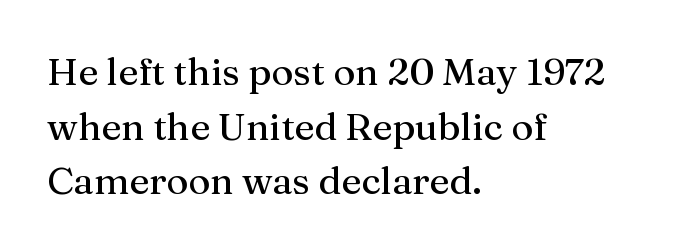
These lines are rendered in a variable-pitch font. This sample uses plain, unmodified letter spacing. The block of text has a typical density, with ordinary space between rows. Words float on clear page, feet unadorned. This is roman type, the default non-slanted kind. Are there feet on the stems? There are — it's a serif.
